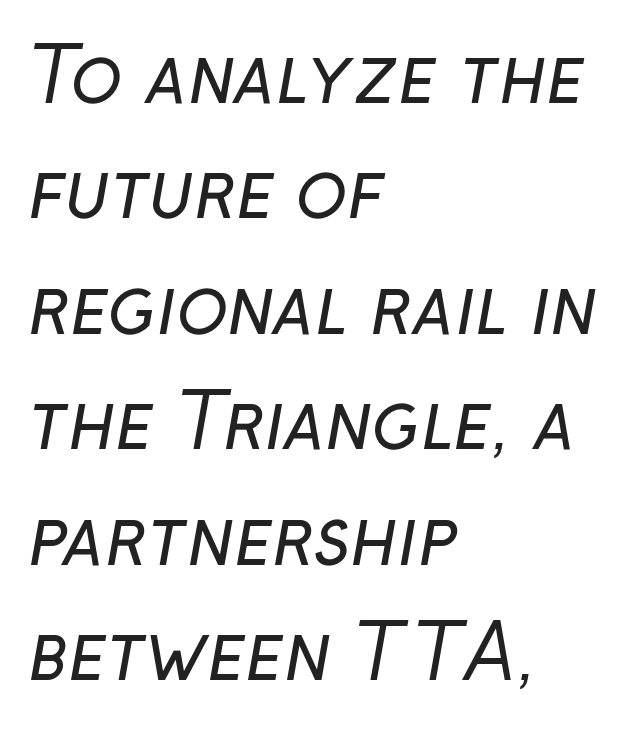
Q: Is the text bold? A: No.
Q: Is the typeface a serif or a sans-serif typeface? A: Sans-serif.
Q: Is the text underlined? A: No.
Q: How is the paragraph aligned? A: Left-aligned.
Q: Is the spacing between letters normal or unusually wide? A: Normal.
Q: Is the spacing between lines tight, normal or loose? A: Normal.
Q: Width (condensed, normal, or wide)? A: Normal.
Q: Stroke contrast? A: Low.
Q: x-height? A: Medium.
Q: Monospaced? A: No.
